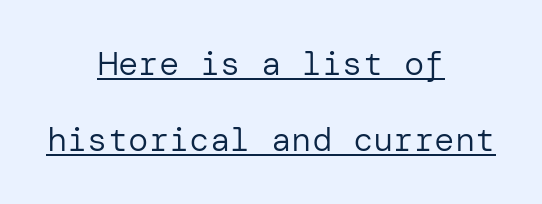
{"serif": "no", "italic": "no", "bold": "no", "weight": "regular", "width": "normal", "stroke_contrast": "low", "x_height": "medium", "underline": "yes", "align": "center", "line_spacing": "loose", "line_spacing_ratio": 2.24, "letter_spacing": "normal", "letter_spacing_em": 0.0, "glyph_px": 34}
